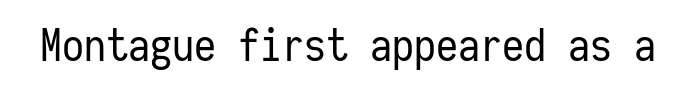
Ascenders rise straight up at ninety degrees. The face used here is monospaced, like something from a code editor. Words float on clear page, feet unadorned. Vertical stems look standard width or narrower in stroke. The face used here is rendered with its standard letterfit. The characters display no serif detailing; their extremities are plain.
